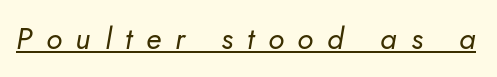
Looking at the ascenders, they clearly lean. The letters advance in unequal steps, a hallmark of proportional type. Counters stay open thanks to moderate or lighter strokes. Emphasis is given by a line drawn under the lettering. There is plenty of visible air inserted between adjacent glyphs.
